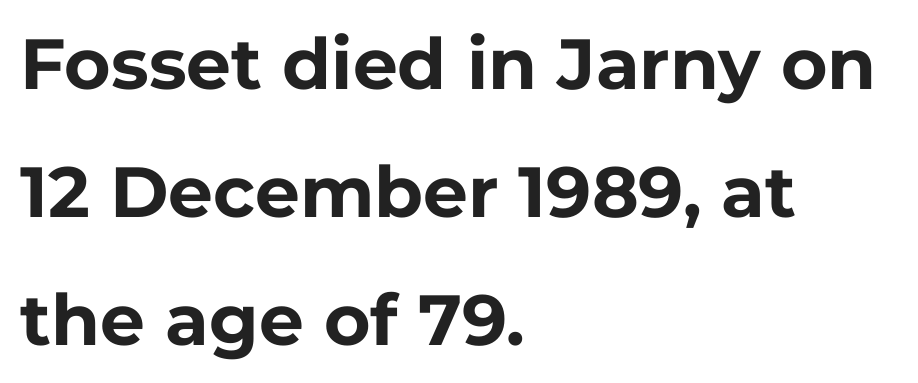
{"serif": "no", "italic": "no", "bold": "yes", "weight": "bold", "width": "normal", "stroke_contrast": "low", "x_height": "medium", "monospaced": "no", "underline": "no", "align": "left", "line_spacing_ratio": 1.8, "letter_spacing": "normal", "letter_spacing_em": 0.0, "glyph_px": 71}
